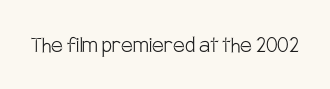
Q: Is the text bold? A: No.
Q: Is the text italic (slanted)? A: No, it is upright.
Q: Is the text underlined? A: No.
Q: Is the spacing between letters normal or unusually wide? A: Normal.
